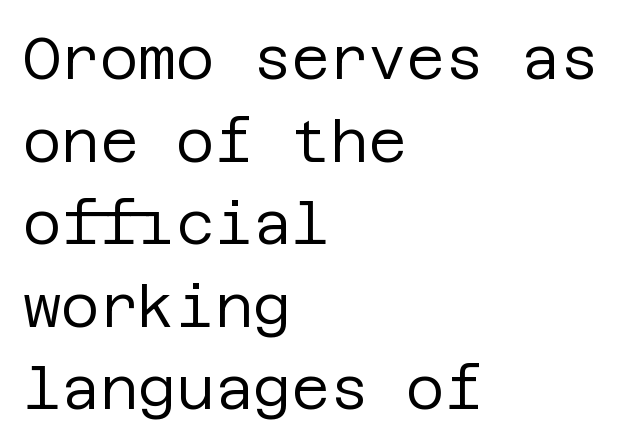
The image shows 59 px regular-weight sans-serif type, upright; set left-aligned, normal line spacing (1.4x), normal letter spacing, not underlined; low stroke contrast and a large x-height.
